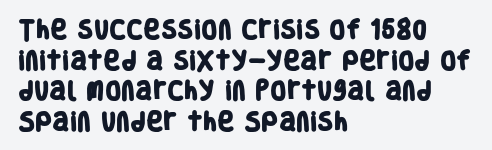
The image shows 21 px bold type; set left-aligned, normal line spacing (1.46x), normal letter spacing, not underlined.
